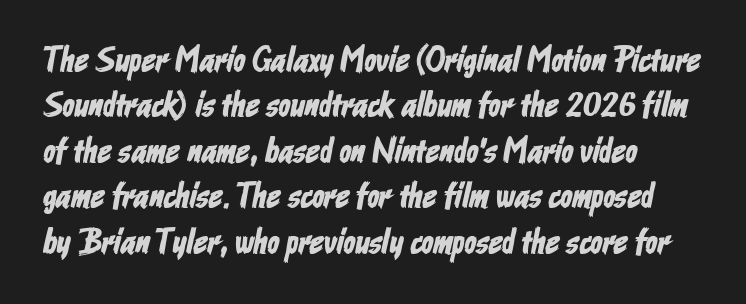
Q: Is the typeface a serif or a sans-serif typeface? A: Sans-serif.
Q: Is the text underlined? A: No.
Q: How is the paragraph aligned? A: Left-aligned.
Q: Is the spacing between letters normal or unusually wide? A: Normal.
Q: Is the spacing between lines tight, normal or loose? A: Normal.
Q: Width (condensed, normal, or wide)? A: Condensed.
Q: Stroke contrast? A: Low.
Q: x-height? A: Medium.
Q: Monospaced? A: No.
